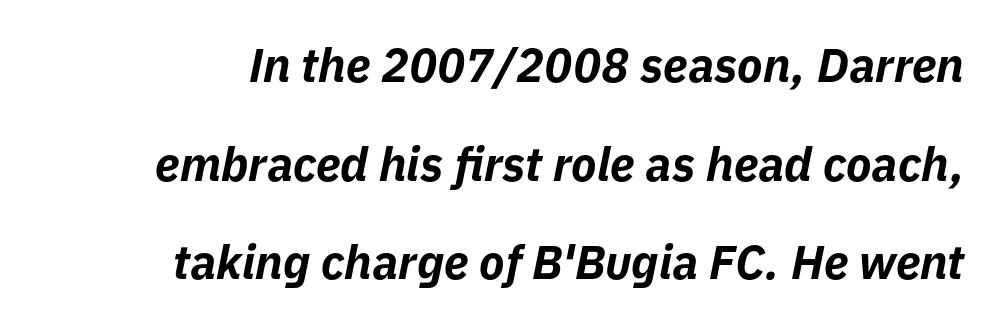
The image shows 47 px bold type, italic (leaning right); set right-aligned, loose line spacing (2.1x), normal letter spacing, not underlined; low stroke contrast and a medium x-height.
